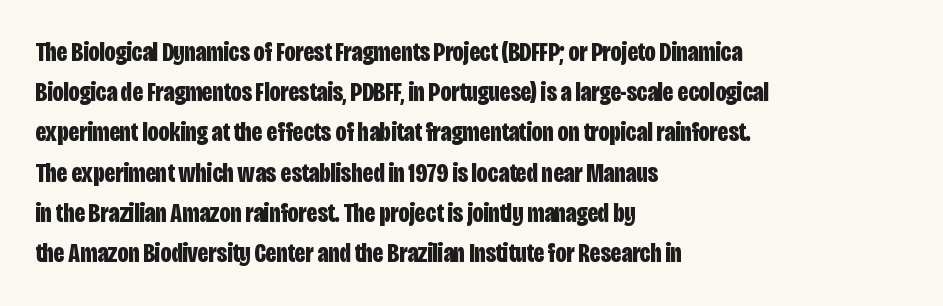
{"italic": "no", "bold": "yes", "underline": "no", "align": "left", "line_spacing": "normal", "line_spacing_ratio": 1.49, "letter_spacing": "normal", "letter_spacing_em": 0.0, "glyph_px": 27}
